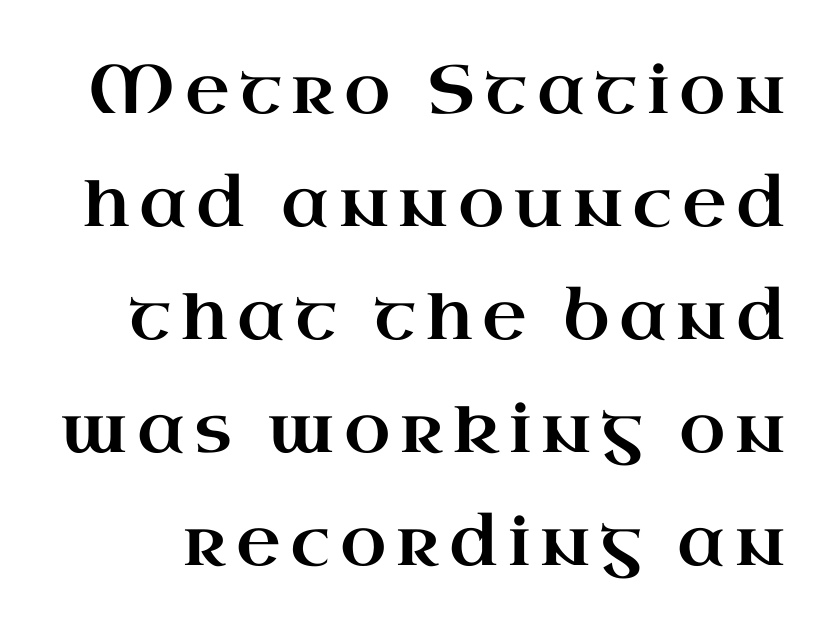
The image shows 68 px wide serif type, upright; set normal line spacing (1.66x), not underlined; high stroke contrast and a small x-height.
